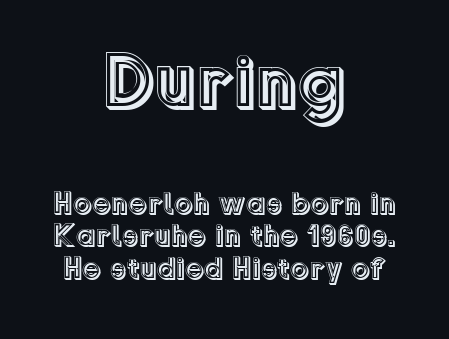
{"italic": "no", "width": "normal", "x_height": "medium", "monospaced": "no", "underline": "no", "align": "center", "line_spacing": "tight", "line_spacing_ratio": 1.07, "letter_spacing": "normal", "letter_spacing_em": 0.0, "larger_block": "first", "size_ratio": 2.47, "glyph_px": 74}
